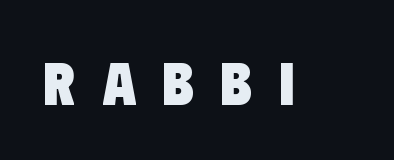
Notice how thick the strokes are: this is what a full bold looks like. Regarding serifs, this sample does without them. You could not count columns in this text — the font is proportionally spaced. Look at the tracking — it's clearly loosened, letters drifting apart.
